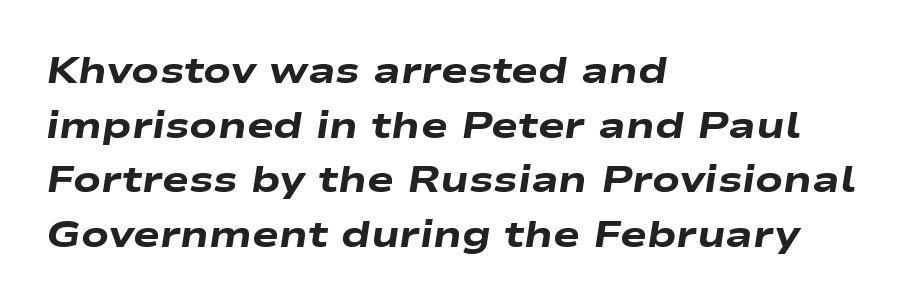
Q: Is the text bold? A: Yes.
Q: Is the text italic (slanted)? A: Yes, it leans right by about 9 degrees.
Q: Is the text underlined? A: No.
Q: How is the paragraph aligned? A: Left-aligned.
Q: Is the spacing between letters normal or unusually wide? A: Normal.
Q: Is the spacing between lines tight, normal or loose? A: Normal.
Q: Width (condensed, normal, or wide)? A: Wide.
Q: Stroke contrast? A: Low.
Q: x-height? A: Medium.
Q: Monospaced? A: No.
